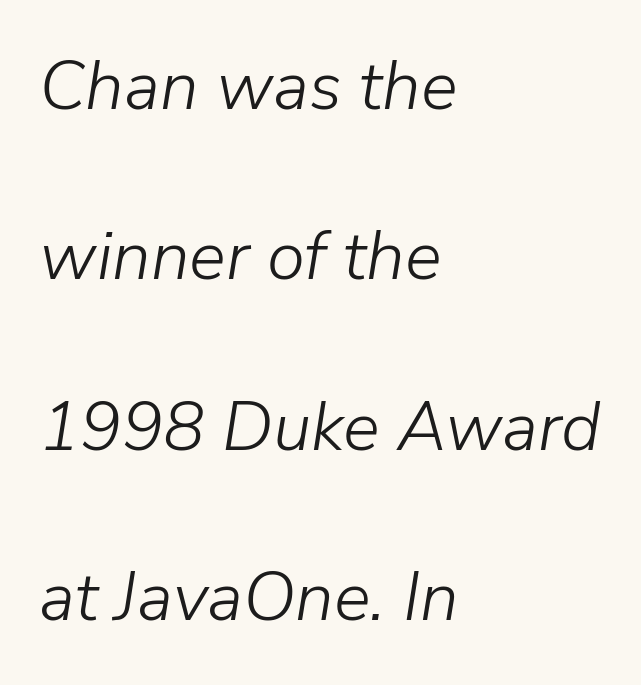
The image shows 69 px light type, italic (leaning right); set left-aligned, loose line spacing (2.47x), normal letter spacing, not underlined; low stroke contrast and a medium x-height.
